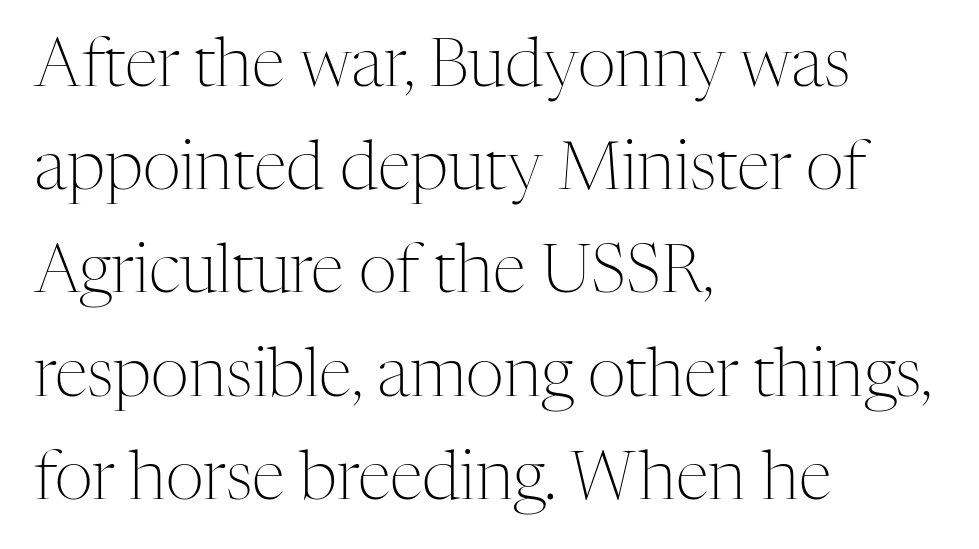
The image shows 67 px light serif type, upright; set left-aligned, normal line spacing (1.54x), normal letter spacing, not underlined; medium stroke contrast and a medium x-height.
